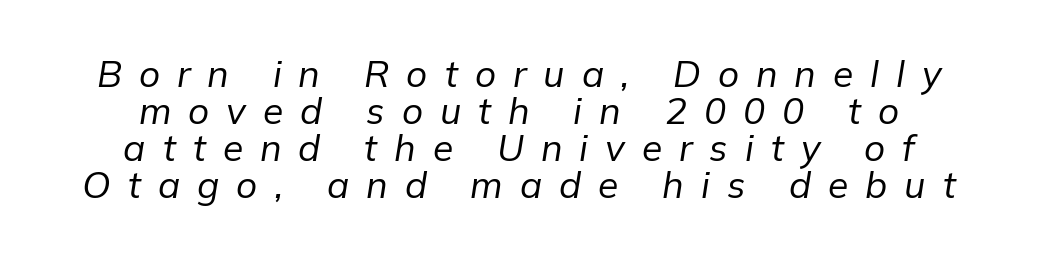
{"italic": "yes", "lean": "right", "slant_degrees": 9, "bold": "no", "weight": "regular", "width": "normal", "stroke_contrast": "low", "x_height": "medium", "monospaced": "no", "underline": "no", "align": "center", "line_spacing": "tight", "line_spacing_ratio": 1.0, "letter_spacing": "wide", "letter_spacing_em": 0.46, "glyph_px": 37}
